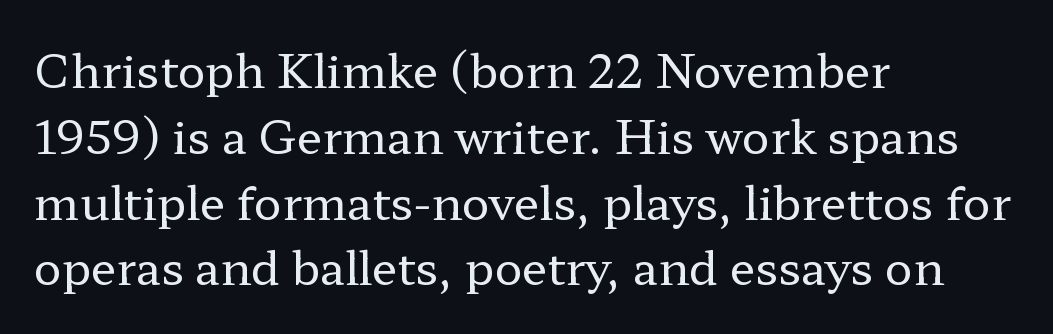
Q: Is the text bold? A: No.
Q: Is the text italic (slanted)? A: No, it is upright.
Q: Is the typeface a serif or a sans-serif typeface? A: Serif.
Q: Is the text underlined? A: No.
Q: How is the paragraph aligned? A: Left-aligned.
Q: Is the spacing between letters normal or unusually wide? A: Normal.
Q: Is the spacing between lines tight, normal or loose? A: Normal.
Q: Width (condensed, normal, or wide)? A: Wide.
Q: Stroke contrast? A: Low.
Q: x-height? A: Medium.
Q: Monospaced? A: No.
